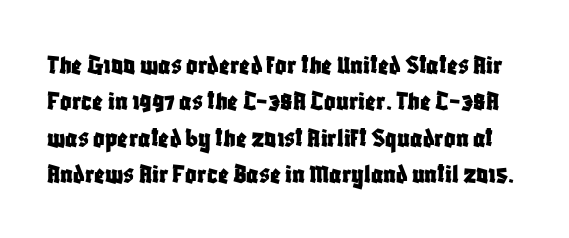
Q: Is the text italic (slanted)? A: No, it is upright.
Q: Is the typeface a serif or a sans-serif typeface? A: Sans-serif.
Q: Is the text underlined? A: No.
Q: Is the spacing between letters normal or unusually wide? A: Normal.
Q: Is the spacing between lines tight, normal or loose? A: Normal.
Q: Width (condensed, normal, or wide)? A: Condensed.
Q: Stroke contrast? A: Low.
Q: x-height? A: Large.
Q: Monospaced? A: No.
